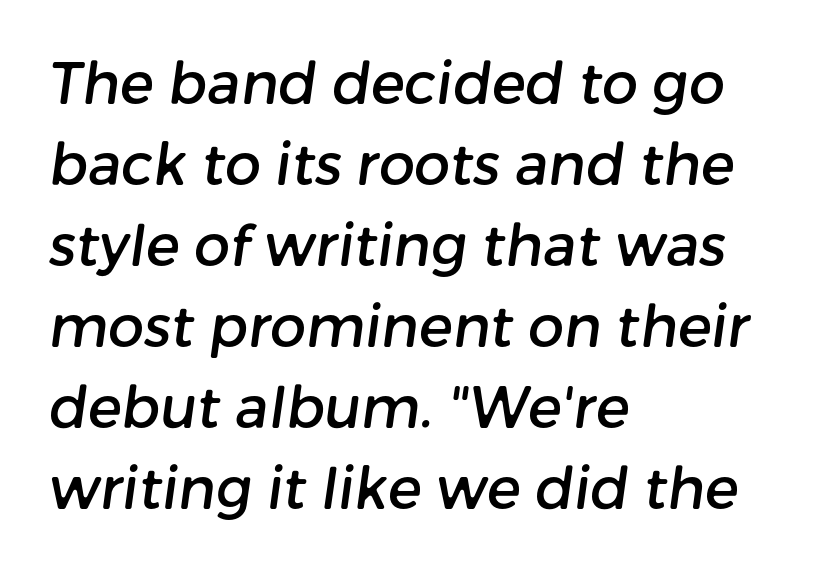
Q: Is the typeface a serif or a sans-serif typeface? A: Sans-serif.
Q: Is the text underlined? A: No.
Q: How is the paragraph aligned? A: Left-aligned.
Q: Is the spacing between letters normal or unusually wide? A: Normal.
Q: Is the spacing between lines tight, normal or loose? A: Normal.
Q: Width (condensed, normal, or wide)? A: Normal.
Q: Stroke contrast? A: Low.
Q: x-height? A: Medium.
Q: Monospaced? A: No.
